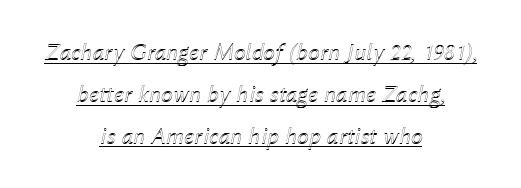
Quick note: italic. Leftover space on each line is divided equally before and after the words. The passage shown has conventional tracking throughout. The rendering uses the underline text-decoration.
